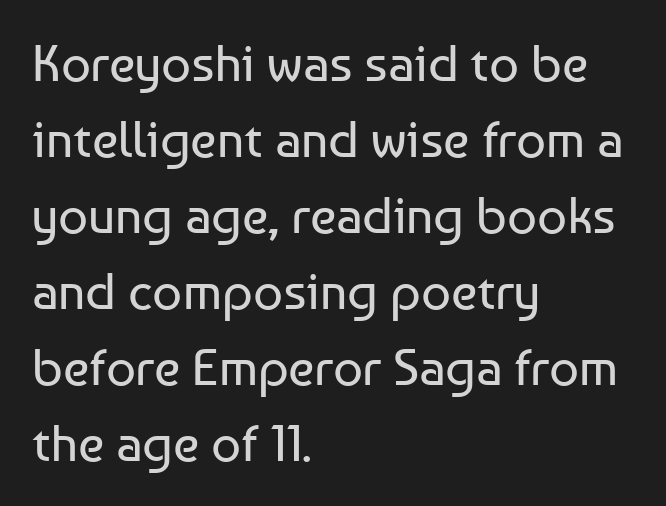
The image shows 52 px regular-weight sans-serif type, upright; set left-aligned, normal line spacing (1.46x), normal letter spacing, not underlined; low stroke contrast and a medium x-height.
